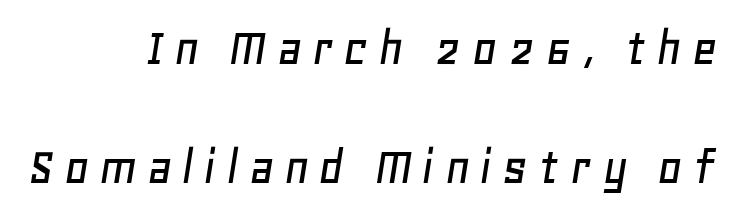
Is this a fixed-width face? No — the glyphs have proportional, varying widths. Is the block centered? No — it sits flush against the right margin. The specimen reads as italic at a glance. The passage shown is not underscored anywhere.
